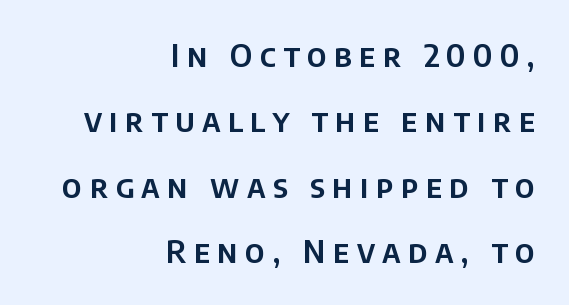
The image shows 32 px sans-serif type, upright; set right-aligned, loose line spacing (2.04x), unusually wide letter spacing (+0.23 em), not underlined; low stroke contrast and a large x-height.
